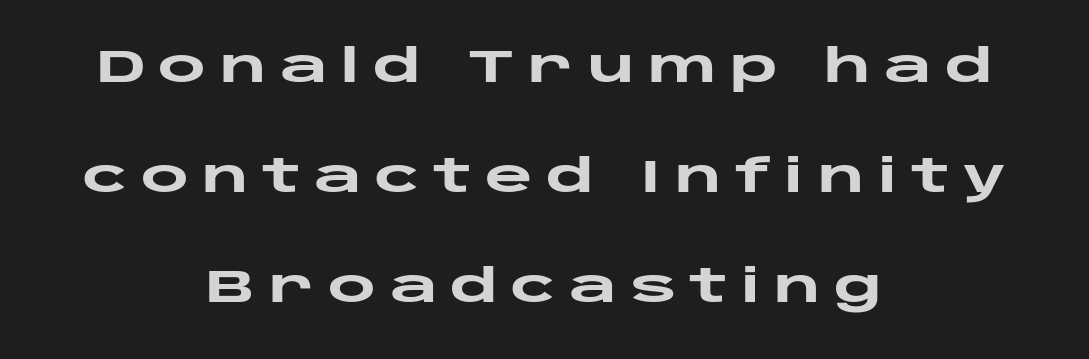
{"serif": "no", "italic": "no", "bold": "yes", "weight": "heavy", "width": "wide", "stroke_contrast": "low", "x_height": "large", "monospaced": "no", "underline": "no", "align": "center", "line_spacing": "loose", "line_spacing_ratio": 2.39, "letter_spacing": "wide", "letter_spacing_em": 0.29, "glyph_px": 46}
